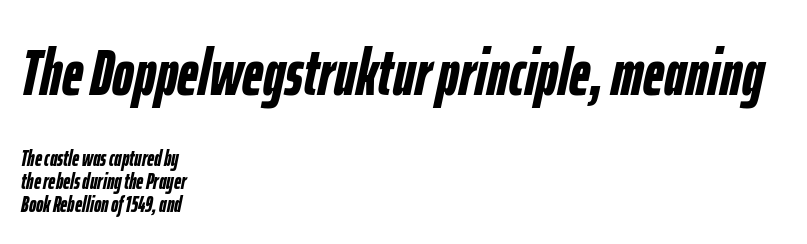
How would I describe the line gaps? Narrow and economical. The words here are not underlined. The letterforms sit shoulder to shoulder at normal distance. Slanted lettering throughout. Strong, thick strokes mark this as bold type.
